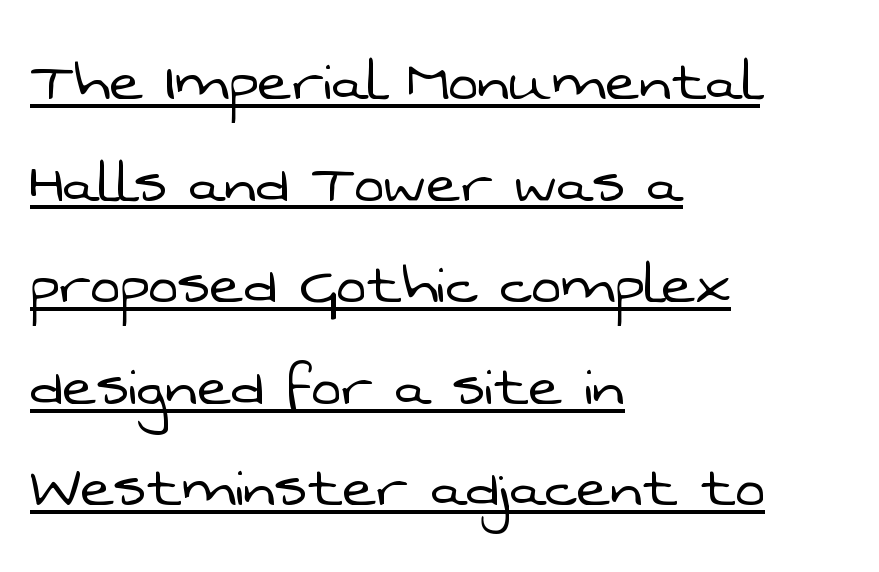
The image shows 71 px light sans-serif type; set left-aligned, normal line spacing (1.43x), normal letter spacing, underlined; low stroke contrast and a medium x-height.
